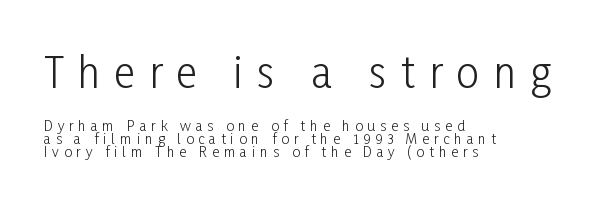
The image shows 41 px light, condensed sans-serif type, upright; set left-aligned, tight line spacing (0.95x), unusually wide letter spacing (+0.34 em), not underlined; the first (top) block is 2.93x larger; low stroke contrast and a medium x-height.
